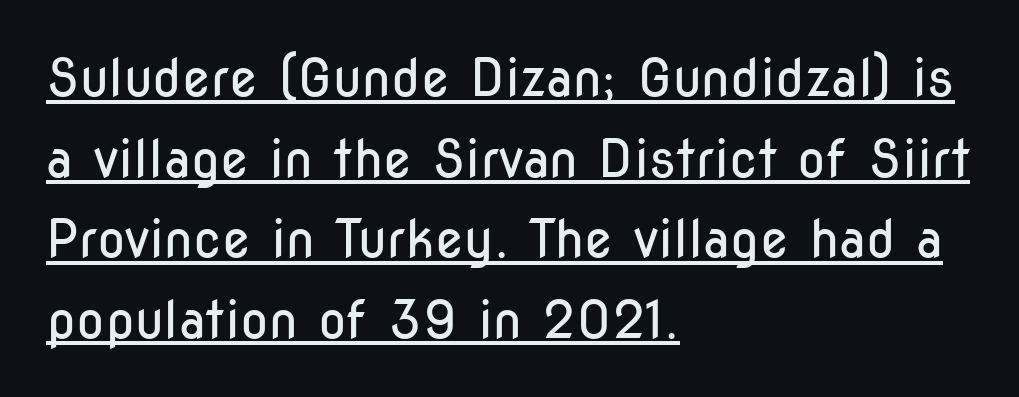
{"serif": "no", "italic": "no", "bold": "no", "weight": "regular", "width": "condensed", "stroke_contrast": "low", "x_height": "medium", "monospaced": "no", "underline": "yes", "align": "left", "line_spacing": "normal", "line_spacing_ratio": 1.55, "letter_spacing": "normal", "letter_spacing_em": 0.0, "glyph_px": 52}
